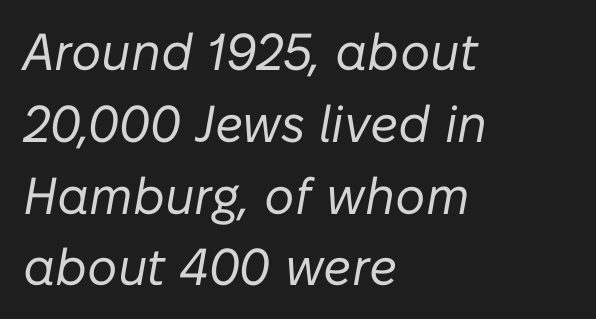
Q: Is the text bold? A: No.
Q: Is the text italic (slanted)? A: Yes, it leans right by about 10 degrees.
Q: Is the text underlined? A: No.
Q: How is the paragraph aligned? A: Left-aligned.
Q: Is the spacing between letters normal or unusually wide? A: Normal.
Q: Is the spacing between lines tight, normal or loose? A: Normal.
Q: Width (condensed, normal, or wide)? A: Normal.
Q: Stroke contrast? A: Low.
Q: x-height? A: Medium.
Q: Monospaced? A: No.
